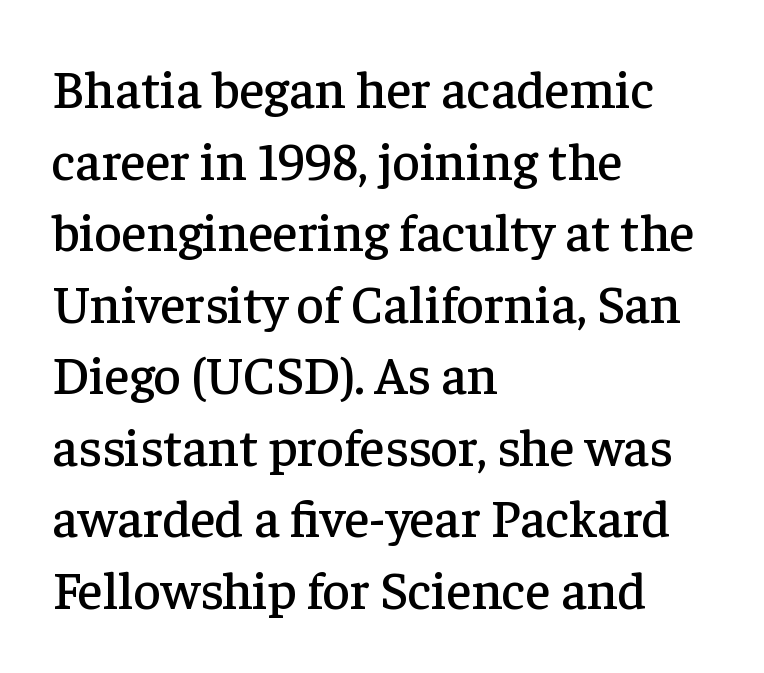
The block of text has a typical density, with ordinary space between rows. This sample is left-justified, so line endings fall wherever the words run out. Is the letter spacing exaggerated? No — it looks like the ordinary default. Italic? Not at all — the glyphs are vertical. The rendering shows small feet on the letterforms — a serif design.
